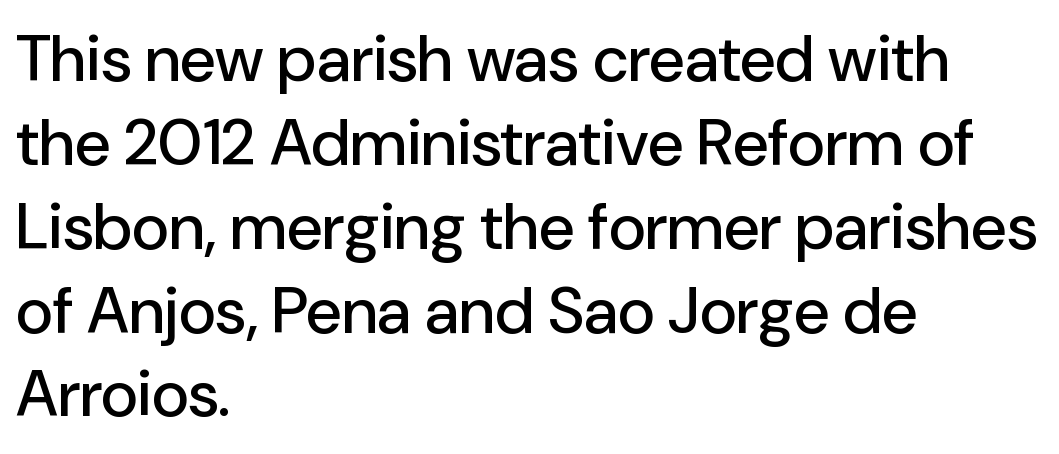
The image shows 65 px sans-serif type, upright; set left-aligned, normal line spacing (1.29x), normal letter spacing, not underlined; low stroke contrast and a medium x-height.
